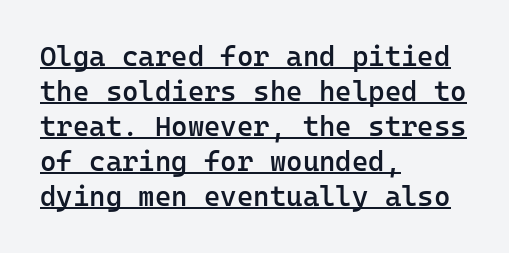
The image shows 28 px semibold sans-serif type, upright, monospaced; set left-aligned, normal line spacing (1.25x), normal letter spacing, underlined; low stroke contrast and a medium x-height.
